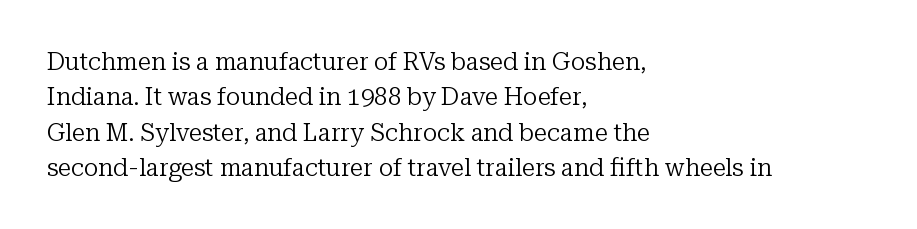
The image shows 24 px text type, upright; set left-aligned, normal line spacing (1.47x), normal letter spacing, not underlined.
